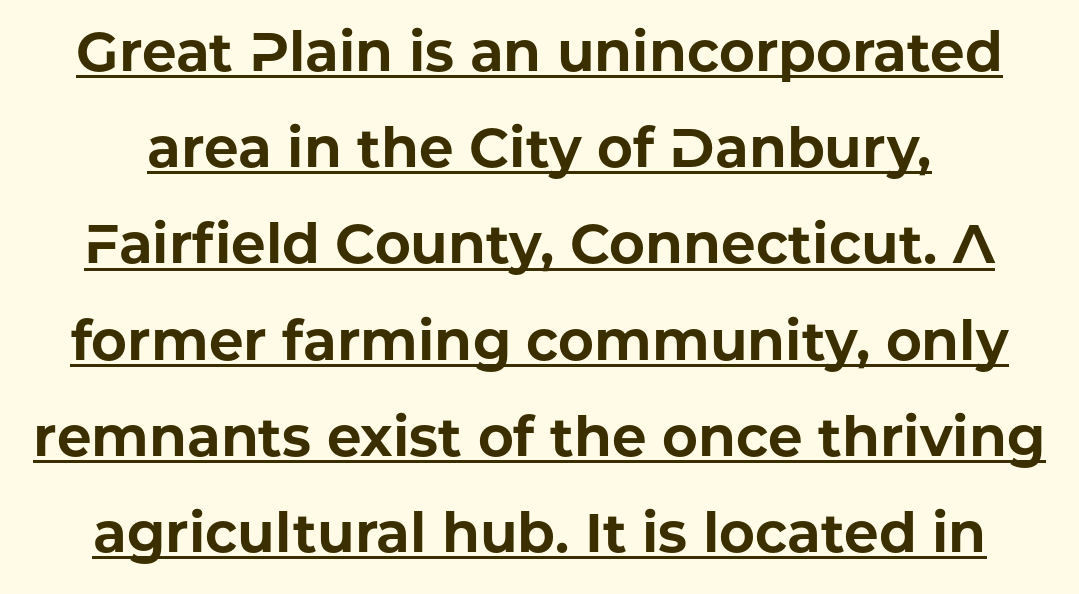
{"serif": "no", "italic": "no", "bold": "yes", "weight": "bold", "width": "normal", "stroke_contrast": "low", "x_height": "medium", "monospaced": "no", "underline": "yes", "line_spacing_ratio": 1.75, "letter_spacing": "normal", "letter_spacing_em": 0.0, "glyph_px": 55}
